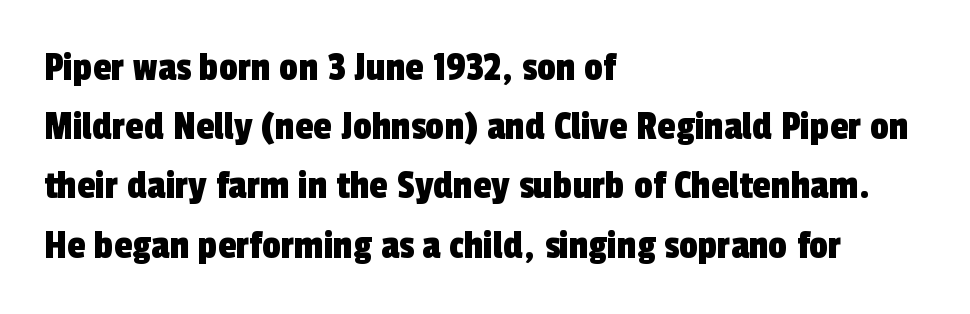
The image shows 42 px condensed sans-serif type; set left-aligned, normal line spacing (1.41x), normal letter spacing, not underlined; a medium x-height.
